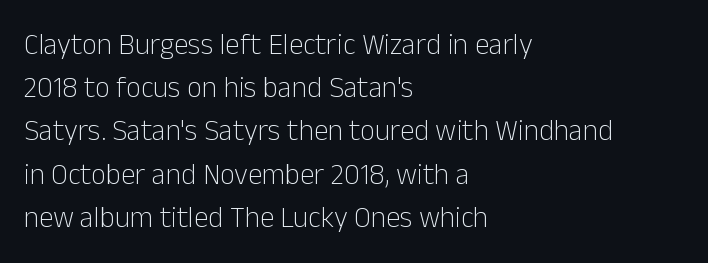
{"serif": "no", "italic": "no", "bold": "no", "weight": "light", "width": "normal", "stroke_contrast": "low", "x_height": "medium", "monospaced": "no", "underline": "no", "align": "left", "line_spacing": "normal", "line_spacing_ratio": 1.49, "letter_spacing": "normal", "letter_spacing_em": 0.0, "glyph_px": 29}
